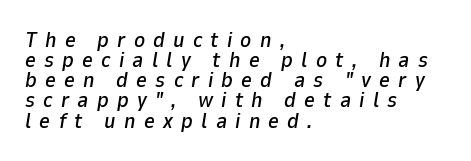
Q: Is the text italic (slanted)? A: Yes, it leans right by about 9 degrees.
Q: Is the text underlined? A: No.
Q: How is the paragraph aligned? A: Left-aligned.
Q: Is the spacing between letters normal or unusually wide? A: Unusually wide.
Q: Is the spacing between lines tight, normal or loose? A: Tight.
